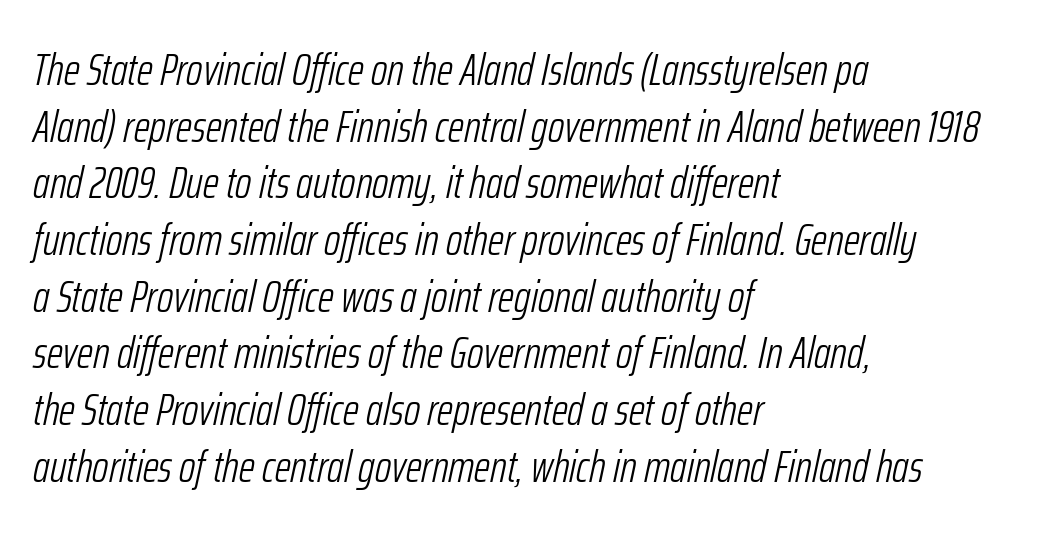
The image shows 45 px light, condensed type, italic (leaning right); set left-aligned, normal line spacing (1.26x), normal letter spacing, not underlined; low stroke contrast and a medium x-height.
